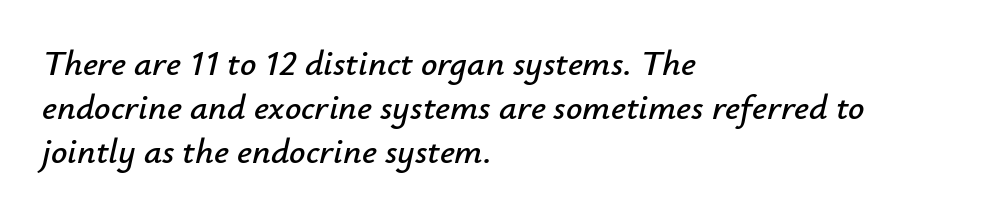
The image shows 36 px text type, italic (leaning right); set left-aligned, line spacing 1.22x, normal letter spacing, not underlined; low stroke contrast and a small x-height.
